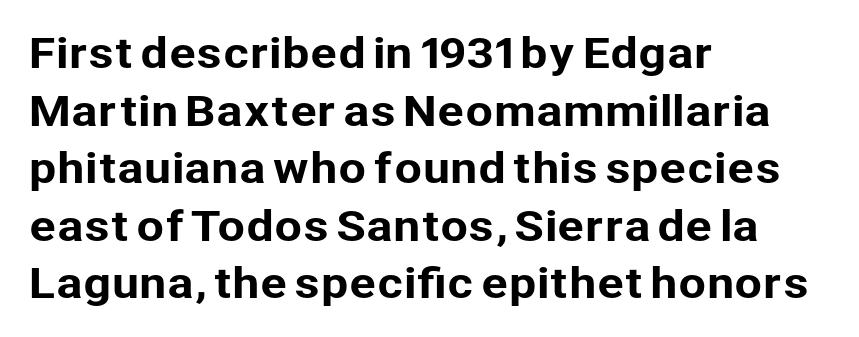
Q: Is the text italic (slanted)? A: No, it is upright.
Q: Is the typeface a serif or a sans-serif typeface? A: Sans-serif.
Q: Is the text underlined? A: No.
Q: How is the paragraph aligned? A: Left-aligned.
Q: Is the spacing between letters normal or unusually wide? A: Normal.
Q: Is the spacing between lines tight, normal or loose? A: Normal.
Q: Width (condensed, normal, or wide)? A: Normal.
Q: Stroke contrast? A: Low.
Q: x-height? A: Medium.
Q: Monospaced? A: No.
